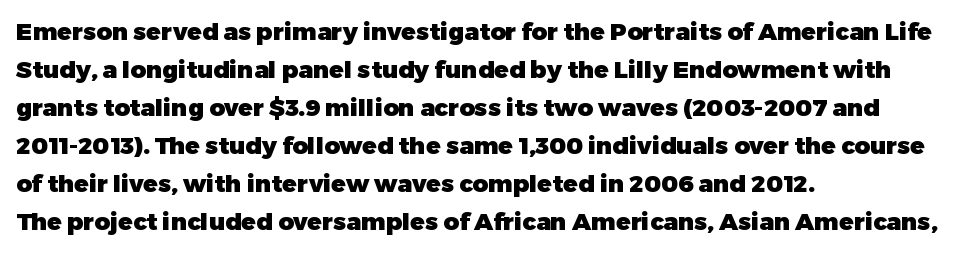
The image shows 24 px bold type, upright; set left-aligned, normal line spacing (1.58x), normal letter spacing, not underlined.
